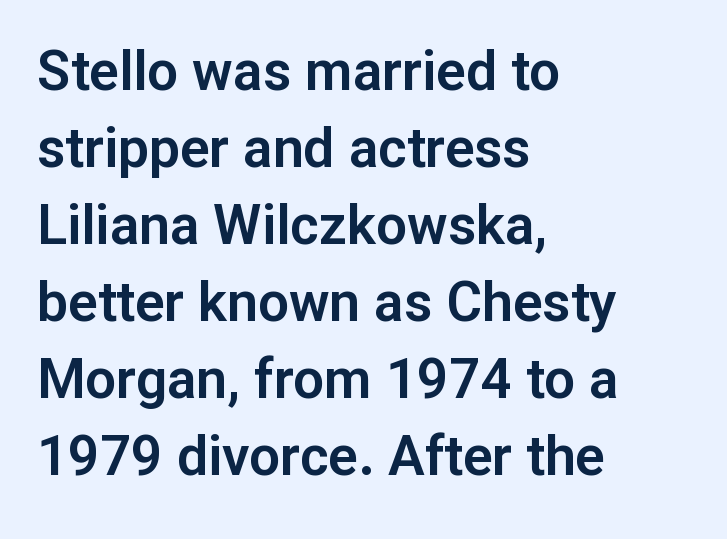
Q: Is the text italic (slanted)? A: No, it is upright.
Q: Is the typeface a serif or a sans-serif typeface? A: Sans-serif.
Q: Is the text underlined? A: No.
Q: How is the paragraph aligned? A: Left-aligned.
Q: Is the spacing between letters normal or unusually wide? A: Normal.
Q: Is the spacing between lines tight, normal or loose? A: Normal.
Q: Width (condensed, normal, or wide)? A: Normal.
Q: Stroke contrast? A: Low.
Q: x-height? A: Medium.
Q: Monospaced? A: No.
